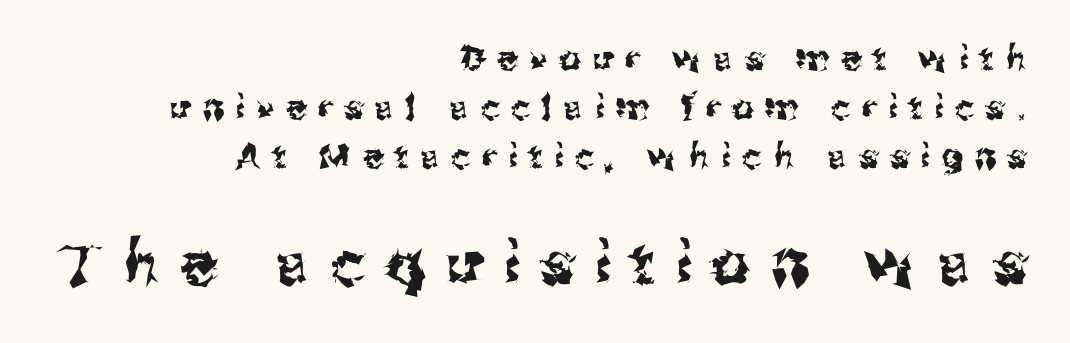
Q: Is the text italic (slanted)? A: No, it is upright.
Q: Is the typeface a serif or a sans-serif typeface? A: Sans-serif.
Q: Is the text underlined? A: No.
Q: How is the paragraph aligned? A: Right-aligned.
Q: Is the spacing between letters normal or unusually wide? A: Unusually wide.
Q: Is the spacing between lines tight, normal or loose? A: Normal.
Q: Which block of text is set in a larger size, the first (top) or the second (bottom)? A: The second (bottom) one.
Q: Width (condensed, normal, or wide)? A: Normal.
Q: Stroke contrast? A: Medium.
Q: x-height? A: Medium.
Q: Monospaced? A: No.
